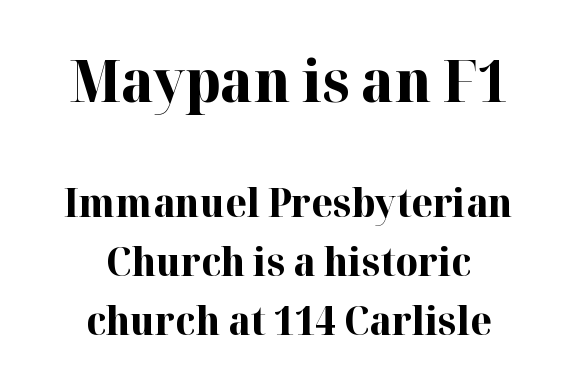
Is there much room between lines? A standard amount, neither cramped nor airy. I'd call this a serif setting — the letters wear small feet. Characters remain perfectly vertical along every line. Large over small — that's the arrangement of the two blocks here. The foot of each line stays bare and open. Do the characters align in a grid? No, the font is proportional.
